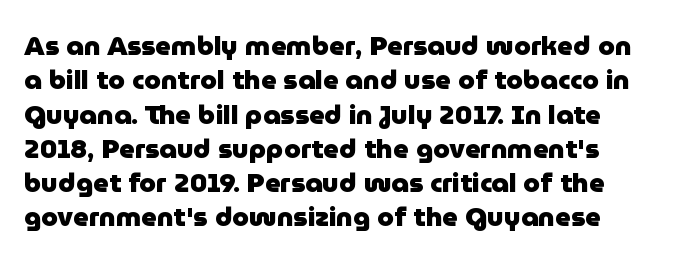
The image shows 27 px bold type, upright; set normal line spacing (1.27x), normal letter spacing, not underlined.
